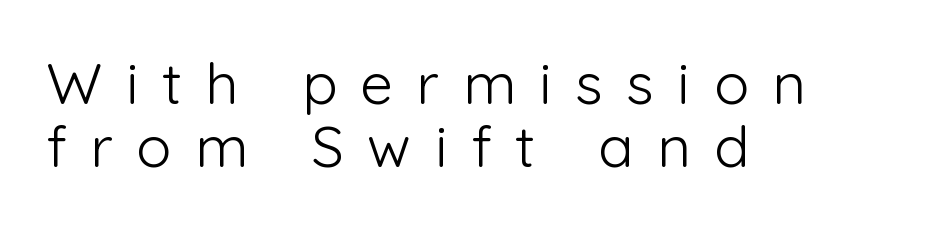
Proportional: the letters do not fall into vertical columns. A quiet, ordinary-to-light weight characterises the typeface. Horizontally, the lines are justified to the leading edge only. Is there much room between lines? No — they nearly touch. The baseline area is clear. The rendering shows plain stroke endings on the letterforms — a sans-serif design.
